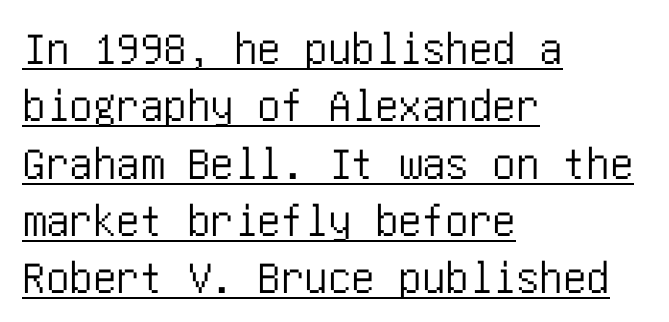
To sum up the face: it is a sans, with no serifs. The horizontal fit of the characters is conventional and even. The rendering uses the underline text-decoration. Do the letters lean? They stand straight. Reading down the block, your eye returns to a fixed left position each line.
